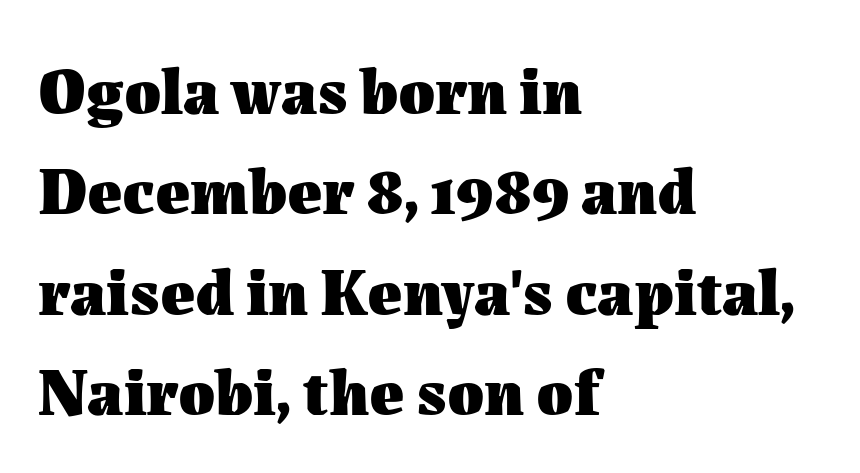
{"italic": "no", "bold": "yes", "weight": "heavy", "width": "normal", "stroke_contrast": "medium", "x_height": "medium", "monospaced": "no", "underline": "no", "align": "left", "line_spacing": "normal", "line_spacing_ratio": 1.52, "letter_spacing": "normal", "letter_spacing_em": 0.0, "glyph_px": 66}
